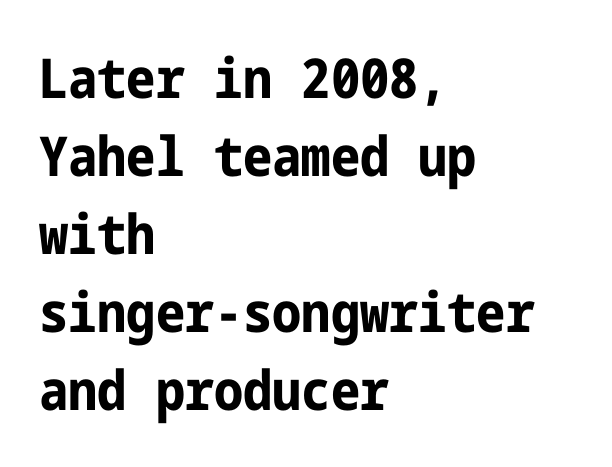
I'd describe the lettering as bold — thick and assertive. Spacing between characters is what you'd get straight out of the box. Honestly, there is no underline to notice here at all. The passage shown stacks its lines at a standard gap. Which margin do the lines hug? The left one — the right edge is uneven. The typography opts for an upright posture over an oblique one.
